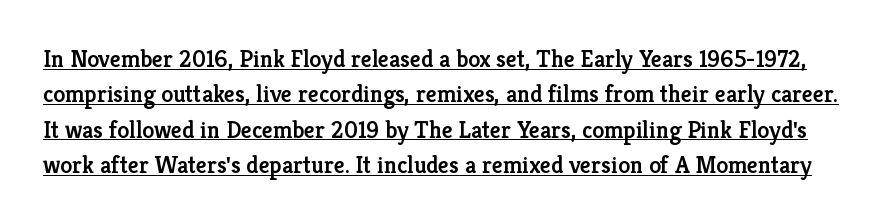
The image shows 24 px text type, upright; set normal line spacing (1.47x), normal letter spacing, underlined.
